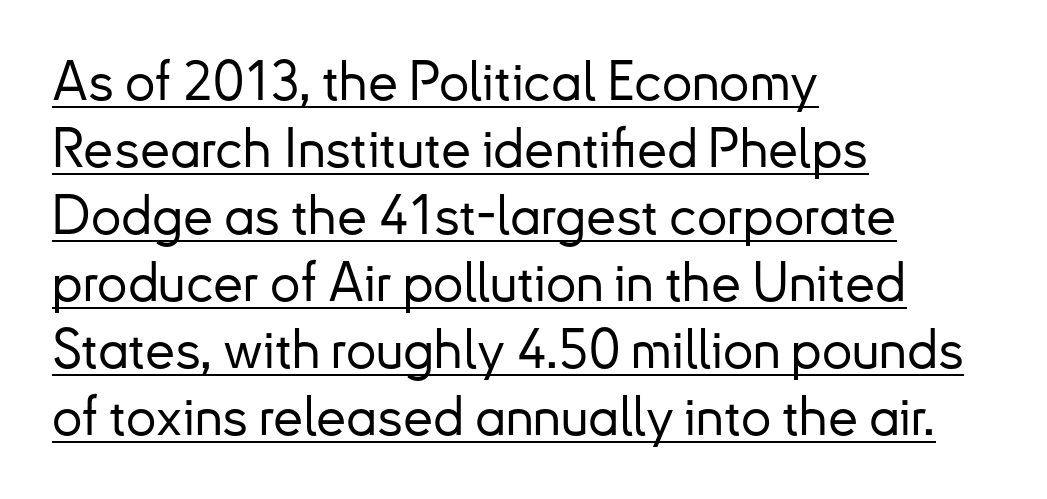
The typesetter chose a ragged-right arrangement here. Grotesque or geometric, the face here clearly has no serifs. Do the letters lean? They stand straight. Glance below the letters and you will spot a drawn line. Think of a printed novel: that variable character pitch is what you see here. You could call the tracking neutral — neither tight nor loose.
